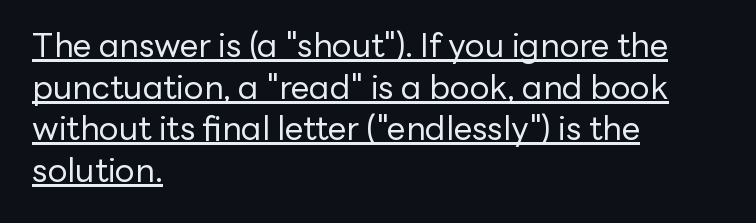
Examine the stroke ends and you'll find no serifs. Looks like regular typesetting: each glyph gets only the width it needs. Caption: lettering with a line underneath. Casual observation: everything's shoved over to the left. No extra tracking has been applied to these lines.
